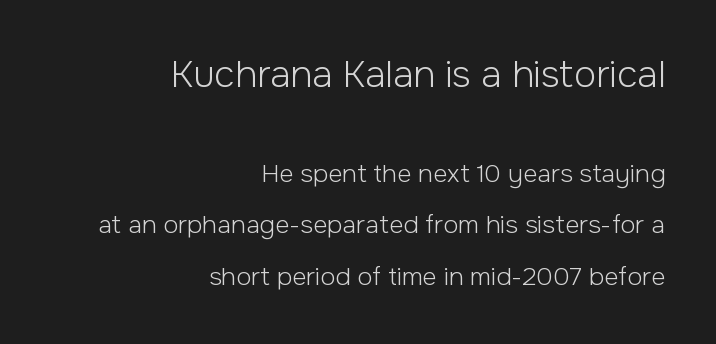
{"serif": "no", "italic": "no", "bold": "no", "weight": "light", "width": "normal", "stroke_contrast": "low", "x_height": "medium", "monospaced": "no", "underline": "no", "align": "right", "line_spacing": "loose", "line_spacing_ratio": 2.06, "letter_spacing": "normal", "letter_spacing_em": 0.0, "larger_block": "first", "size_ratio": 1.48, "glyph_px": 37}
